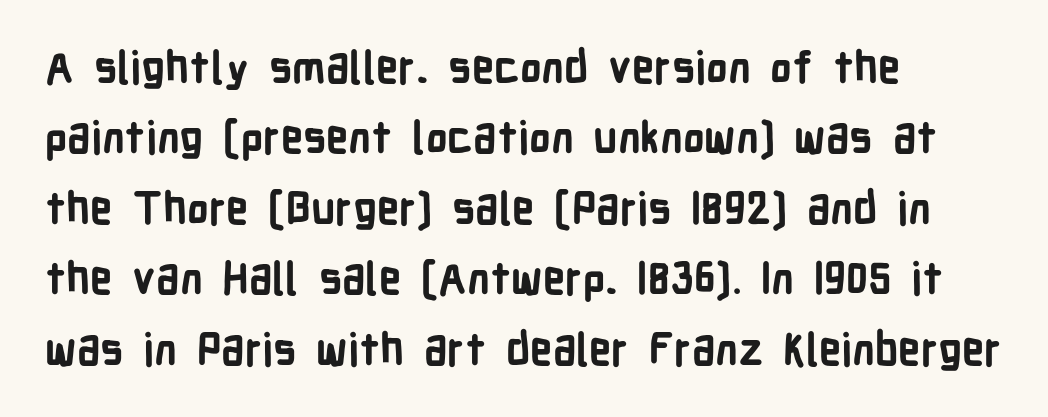
{"serif": "no", "italic": "no", "bold": "yes", "weight": "bold", "width": "condensed", "stroke_contrast": "low", "x_height": "medium", "monospaced": "no", "underline": "no", "align": "left", "line_spacing": "normal", "line_spacing_ratio": 1.6, "letter_spacing": "normal", "letter_spacing_em": 0.0, "glyph_px": 44}
